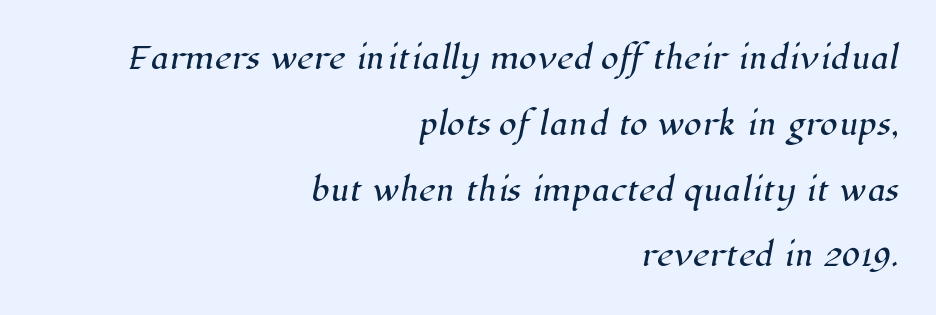
{"serif": "yes", "width": "normal", "stroke_contrast": "high", "x_height": "medium", "monospaced": "no", "underline": "no", "align": "right", "line_spacing": "loose", "line_spacing_ratio": 2.27, "letter_spacing": "normal", "letter_spacing_em": 0.0, "glyph_px": 29}
